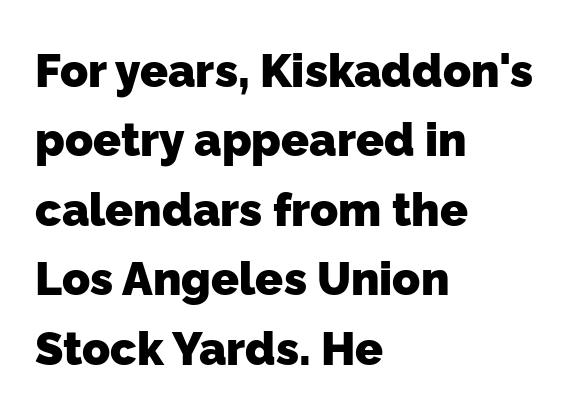
The image shows 46 px heavy sans-serif type; set left-aligned, normal line spacing (1.51x), normal letter spacing, not underlined; low stroke contrast and a medium x-height.
